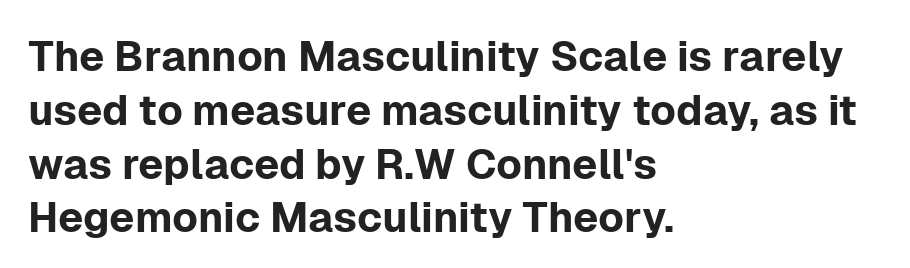
{"serif": "no", "italic": "no", "width": "normal", "stroke_contrast": "low", "x_height": "medium", "monospaced": "no", "underline": "no", "align": "left", "line_spacing": "normal", "line_spacing_ratio": 1.28, "letter_spacing": "normal", "letter_spacing_em": 0.0, "glyph_px": 42}
